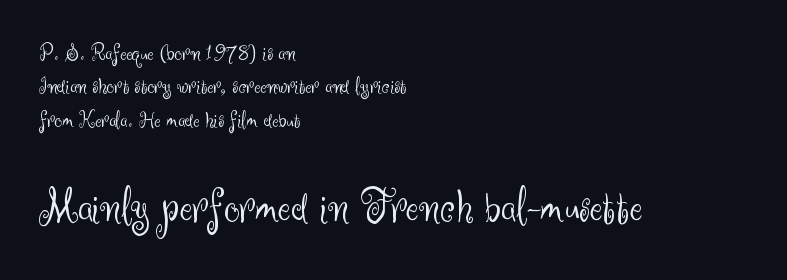
Q: Is the text bold? A: No.
Q: Is the text italic (slanted)? A: No, it is upright.
Q: Is the typeface a serif or a sans-serif typeface? A: Sans-serif.
Q: Is the text underlined? A: No.
Q: How is the paragraph aligned? A: Left-aligned.
Q: Is the spacing between letters normal or unusually wide? A: Normal.
Q: Is the spacing between lines tight, normal or loose? A: Normal.
Q: Which block of text is set in a larger size, the first (top) or the second (bottom)? A: The second (bottom) one.
Q: Width (condensed, normal, or wide)? A: Normal.
Q: Stroke contrast? A: Medium.
Q: x-height? A: Small.
Q: Monospaced? A: No.
